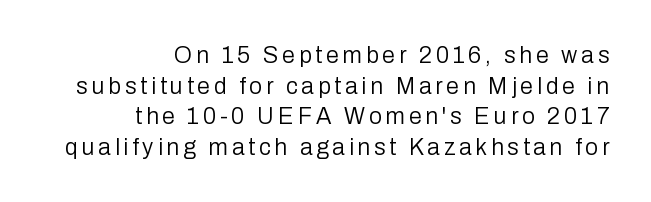
Words float on clear page, feet unadorned. Letters have the restrained weight of plain body copy at most. Alignment: flush right. The lines sit at an ordinary, default distance from one another.
